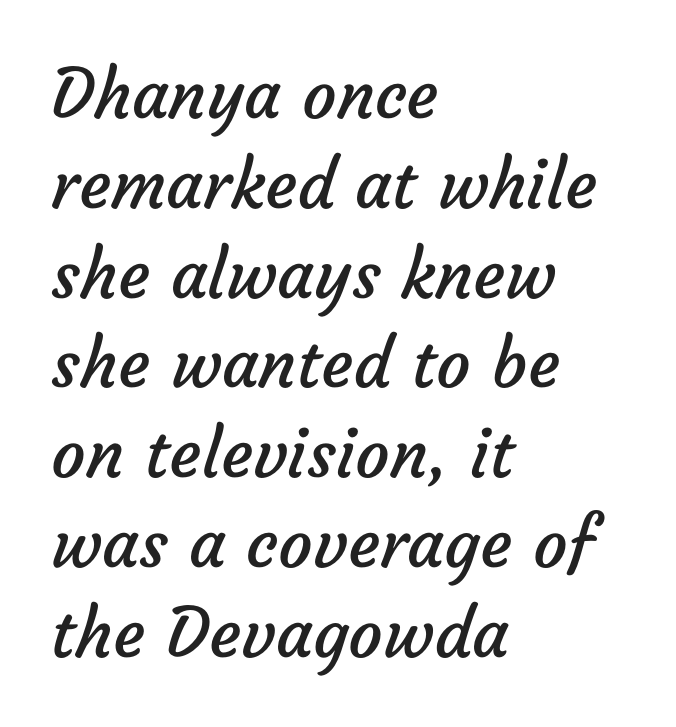
The image shows 68 px regular-weight sans-serif type; set left-aligned, normal line spacing (1.32x), normal letter spacing, not underlined; low stroke contrast and a medium x-height.
